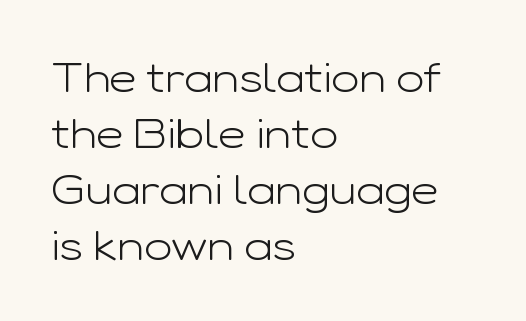
{"serif": "no", "italic": "no", "bold": "no", "weight": "light", "width": "wide", "stroke_contrast": "low", "x_height": "medium", "monospaced": "no", "underline": "no", "align": "left", "line_spacing": "normal", "line_spacing_ratio": 1.33, "letter_spacing": "normal", "letter_spacing_em": 0.0, "glyph_px": 42}
